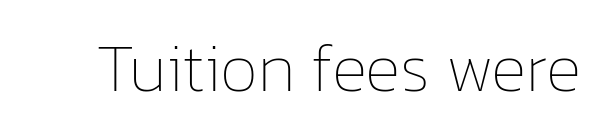
The image shows 68 px thin type, upright; set normal letter spacing, not underlined; low stroke contrast and a medium x-height.
